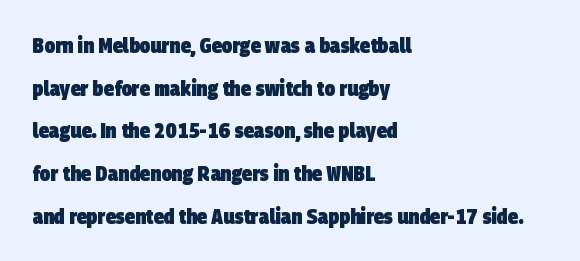
The image shows 21 px bold type; set left-aligned, loose line spacing (2.03x), normal letter spacing, not underlined.
